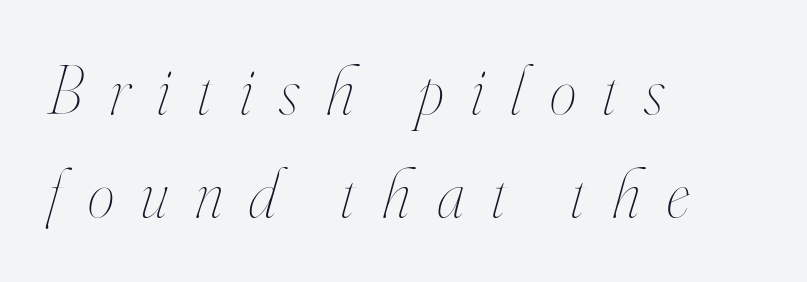
Q: Is the text bold? A: No.
Q: Is the text italic (slanted)? A: Yes, it leans right by about 16 degrees.
Q: Is the text underlined? A: No.
Q: How is the paragraph aligned? A: Left-aligned.
Q: Is the spacing between letters normal or unusually wide? A: Unusually wide.
Q: Is the spacing between lines tight, normal or loose? A: Normal.
Q: Width (condensed, normal, or wide)? A: Condensed.
Q: Stroke contrast? A: High.
Q: x-height? A: Small.
Q: Monospaced? A: No.
